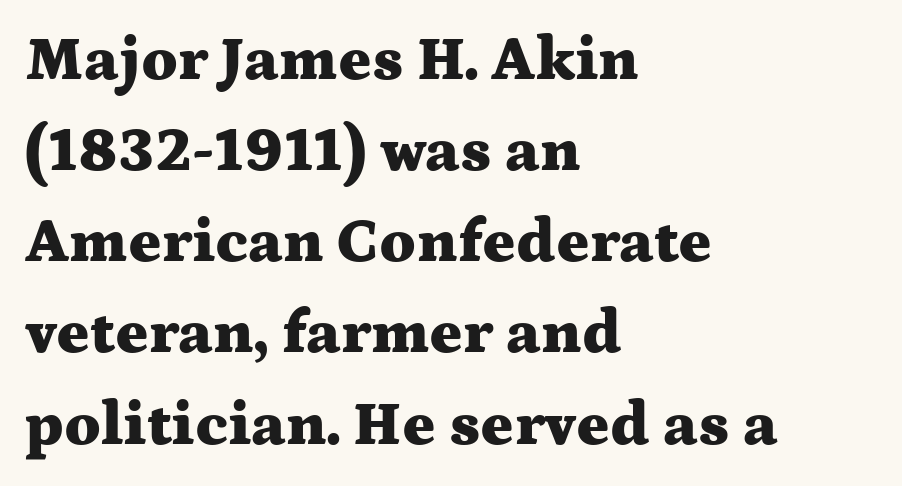
Q: Is the text bold? A: Yes.
Q: Is the text italic (slanted)? A: No, it is upright.
Q: Is the typeface a serif or a sans-serif typeface? A: Serif.
Q: Is the text underlined? A: No.
Q: How is the paragraph aligned? A: Left-aligned.
Q: Is the spacing between letters normal or unusually wide? A: Normal.
Q: Is the spacing between lines tight, normal or loose? A: Normal.
Q: Width (condensed, normal, or wide)? A: Wide.
Q: Stroke contrast? A: Medium.
Q: x-height? A: Medium.
Q: Monospaced? A: No.
